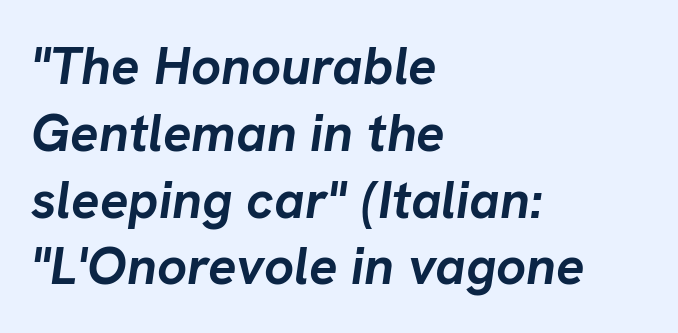
The image shows 53 px semibold type, italic (leaning right); set left-aligned, normal line spacing (1.26x), normal letter spacing, not underlined; low stroke contrast and a medium x-height.
